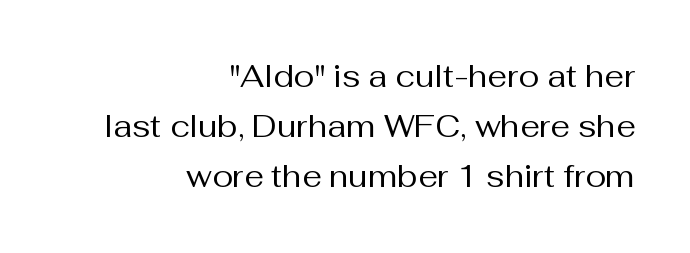
Q: Is the text bold? A: No.
Q: Is the text italic (slanted)? A: No, it is upright.
Q: Is the typeface a serif or a sans-serif typeface? A: Sans-serif.
Q: Is the text underlined? A: No.
Q: How is the paragraph aligned? A: Right-aligned.
Q: Is the spacing between letters normal or unusually wide? A: Normal.
Q: Is the spacing between lines tight, normal or loose? A: Normal.
Q: Width (condensed, normal, or wide)? A: Normal.
Q: Stroke contrast? A: Medium.
Q: x-height? A: Medium.
Q: Monospaced? A: No.
